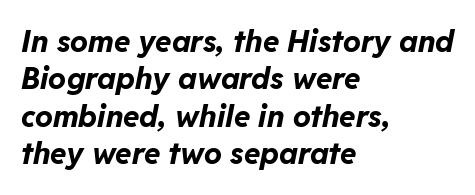
Q: Is the text bold? A: Yes.
Q: Is the text italic (slanted)? A: Yes, it leans right by about 11 degrees.
Q: Is the text underlined? A: No.
Q: How is the paragraph aligned? A: Left-aligned.
Q: Is the spacing between letters normal or unusually wide? A: Normal.
Q: Is the spacing between lines tight, normal or loose? A: Normal.
Q: Width (condensed, normal, or wide)? A: Normal.
Q: Stroke contrast? A: Low.
Q: x-height? A: Medium.
Q: Monospaced? A: No.
